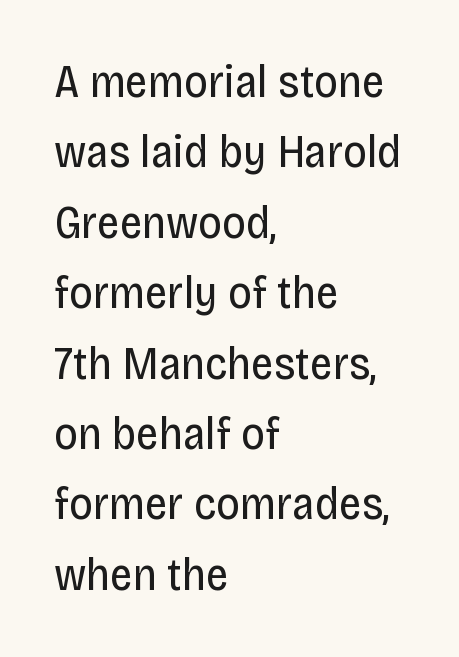
The image shows 46 px regular-weight, condensed sans-serif type, upright; set left-aligned, normal line spacing (1.53x), normal letter spacing, not underlined; low stroke contrast and a large x-height.
